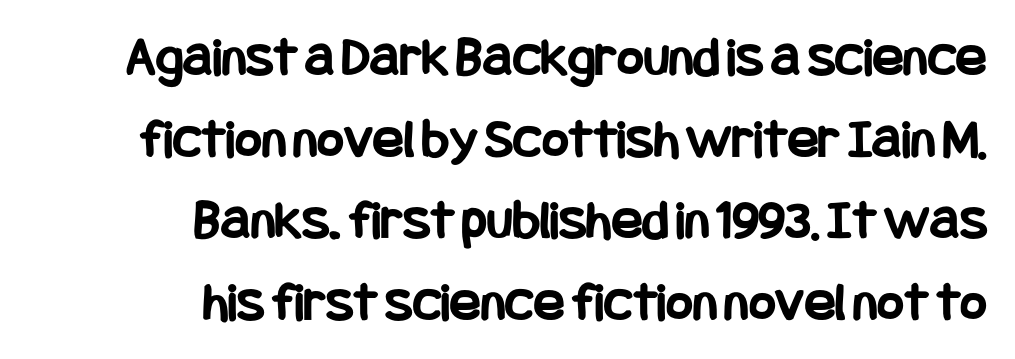
Horizontally, the lines are justified to the trailing edge only. Every letter is thick-stroked: bold, no question. A bare baseline throughout the passage. In terms of leading, this rendering sits right in the middle. Characters remain perfectly vertical along every line. Are there feet on the stems? There aren't — it's a sans.
